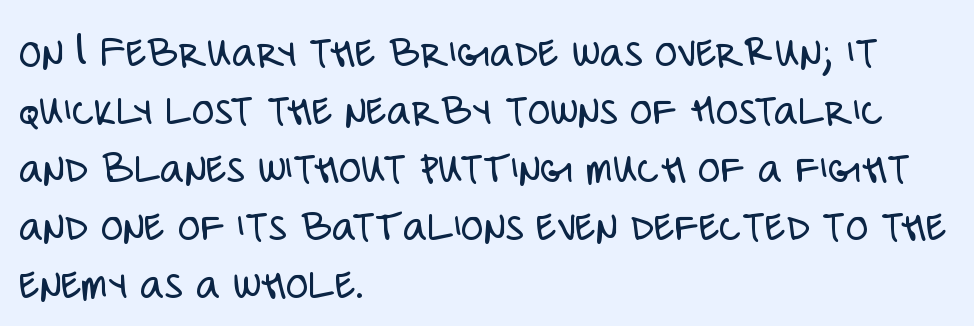
Nothing sits at the stroke ends, so this counts as sans-serif. The letterforms sit shoulder to shoulder at normal distance. Spacing verdict: proportional, widths tailored to each character. Stems here are at most as thick as an everyday book face. The paragraph shown leans on its left margin. If you drew a line through each stem, it would be perfectly vertical.
